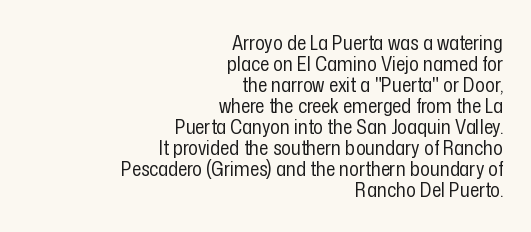
The image shows 20 px text type, upright; set right-aligned, tight line spacing (1.05x), normal letter spacing, not underlined.
